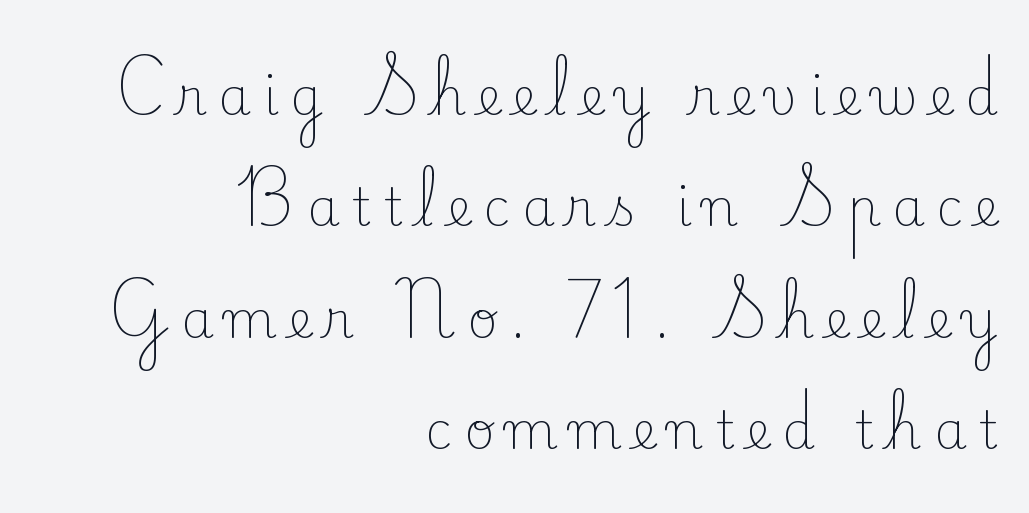
Q: Is the text bold? A: No.
Q: Is the text italic (slanted)? A: No, it is upright.
Q: Is the typeface a serif or a sans-serif typeface? A: Serif.
Q: Is the text underlined? A: No.
Q: How is the paragraph aligned? A: Right-aligned.
Q: Is the spacing between letters normal or unusually wide? A: Unusually wide.
Q: Is the spacing between lines tight, normal or loose? A: Loose.
Q: Width (condensed, normal, or wide)? A: Normal.
Q: Stroke contrast? A: Low.
Q: x-height? A: Small.
Q: Monospaced? A: No.
